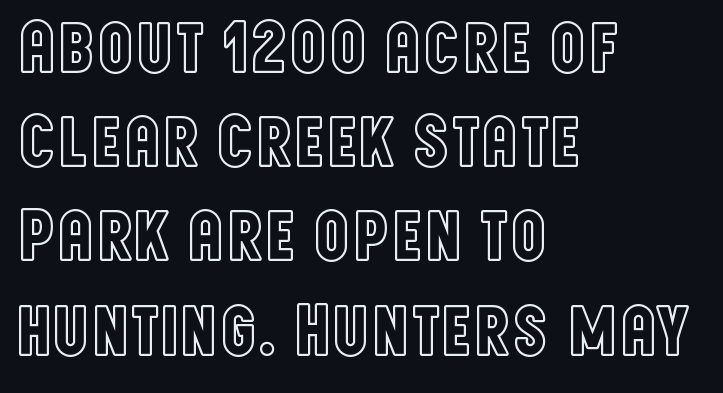
Q: Is the text italic (slanted)? A: No, it is upright.
Q: Is the text underlined? A: No.
Q: How is the paragraph aligned? A: Left-aligned.
Q: Is the spacing between letters normal or unusually wide? A: Normal.
Q: Is the spacing between lines tight, normal or loose? A: Normal.
Q: Width (condensed, normal, or wide)? A: Condensed.
Q: x-height? A: Large.
Q: Monospaced? A: No.
